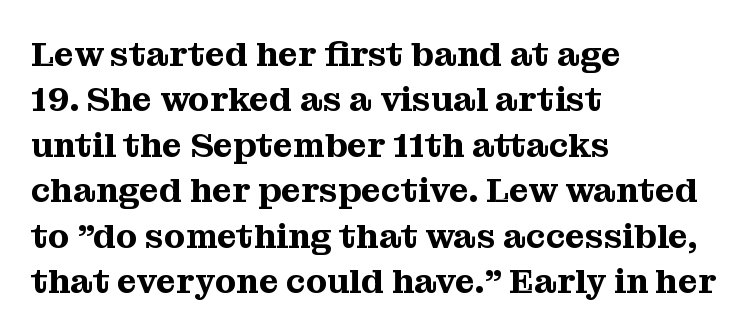
Q: Is the text italic (slanted)? A: No, it is upright.
Q: Is the typeface a serif or a sans-serif typeface? A: Serif.
Q: Is the text underlined? A: No.
Q: How is the paragraph aligned? A: Left-aligned.
Q: Is the spacing between letters normal or unusually wide? A: Normal.
Q: Is the spacing between lines tight, normal or loose? A: Normal.
Q: Width (condensed, normal, or wide)? A: Normal.
Q: Stroke contrast? A: Medium.
Q: x-height? A: Medium.
Q: Monospaced? A: No.
